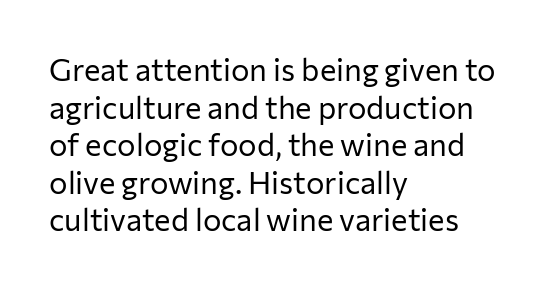
{"serif": "no", "italic": "no", "bold": "no", "weight": "regular", "width": "normal", "stroke_contrast": "low", "x_height": "medium", "monospaced": "no", "underline": "no", "align": "left", "line_spacing_ratio": 1.21, "letter_spacing": "normal", "letter_spacing_em": 0.0, "glyph_px": 31}
